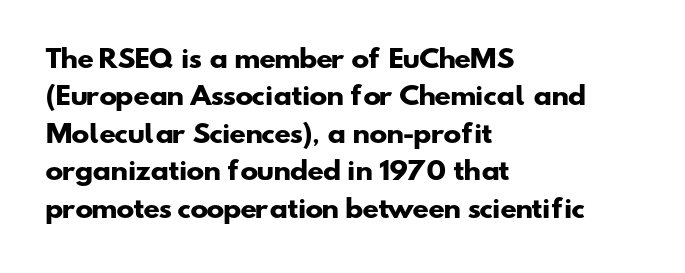
{"bold": "yes", "underline": "no", "align": "left", "line_spacing": "normal", "line_spacing_ratio": 1.56, "letter_spacing": "normal", "letter_spacing_em": 0.0, "glyph_px": 24}
